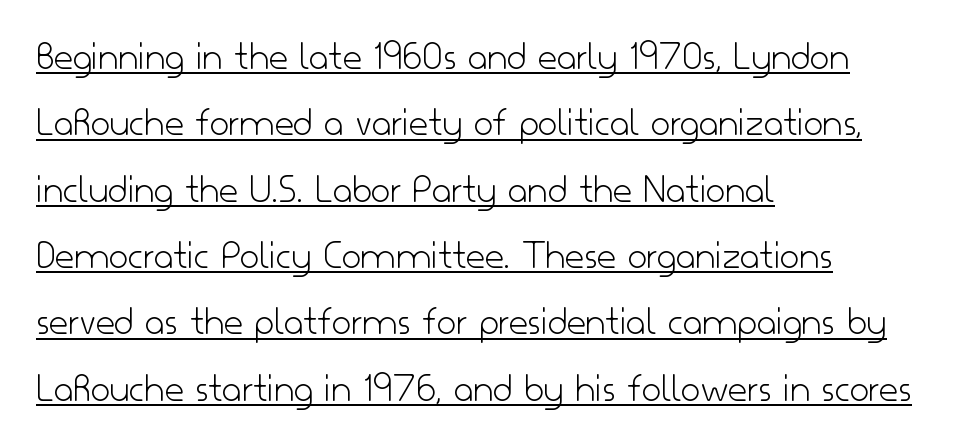
No italicization has been applied; the sample stays upright. The face used here is proportionally spaced, like ordinary book or web type. Compared with typical paragraphs, the rows here are spaced about the same. The type is set solid horizontally, with unmodified tracking. The typesetter chose a ragged-right arrangement here. The specimen includes a rule beneath the text block's lines.
